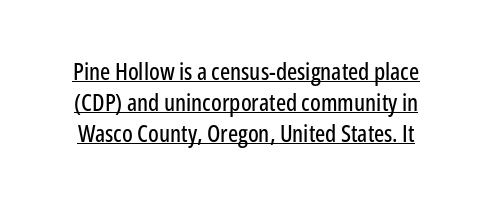
{"italic": "no", "underline": "yes", "line_spacing": "normal", "line_spacing_ratio": 1.29, "letter_spacing": "normal", "letter_spacing_em": 0.0, "glyph_px": 24}
